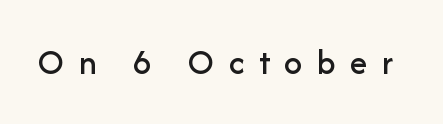
The image shows 36 px sans-serif type, upright; set unusually wide letter spacing (+0.4 em), not underlined; low stroke contrast and a medium x-height.
